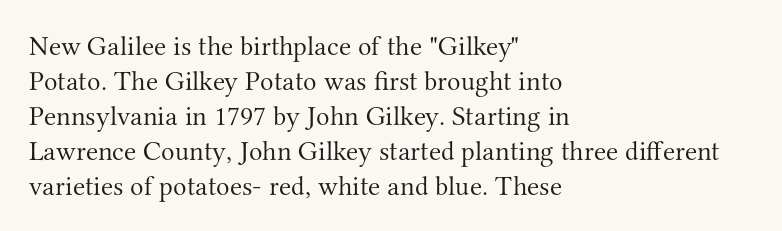
Q: Is the text bold? A: No.
Q: Is the text italic (slanted)? A: No, it is upright.
Q: Is the typeface a serif or a sans-serif typeface? A: Serif.
Q: Is the text underlined? A: No.
Q: How is the paragraph aligned? A: Left-aligned.
Q: Is the spacing between letters normal or unusually wide? A: Normal.
Q: Is the spacing between lines tight, normal or loose? A: Normal.
Q: Width (condensed, normal, or wide)? A: Normal.
Q: Stroke contrast? A: Medium.
Q: x-height? A: Small.
Q: Monospaced? A: No.
